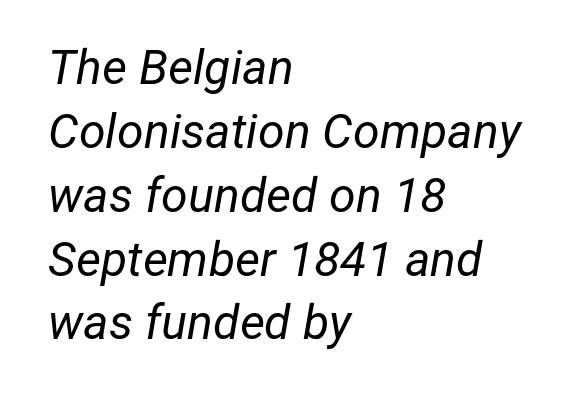
Look at the tracking — it's just the regular setting, nothing added. Horizontally, the lines are justified to the leading edge only. Compared with a typical body face, this is equally light or lighter still. Note the varied advance widths — an 'i' is clearly narrower than an 'm'.
